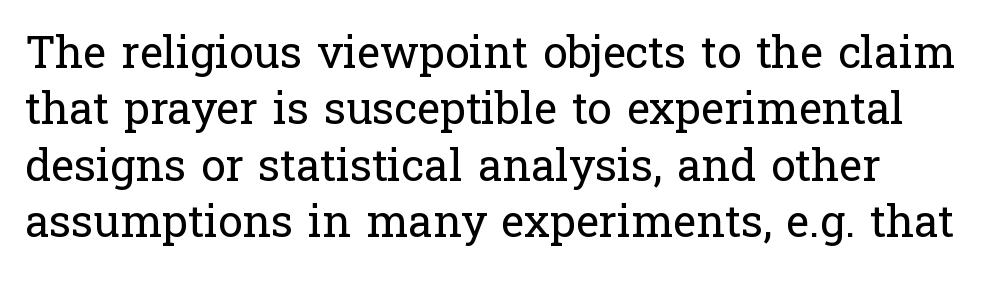
Proportional: the letters do not fall into vertical columns. In terms of leading, this rendering sits right in the middle. Type without underlining. Does the type have serifs? Yes, each stem ends in a small foot. Compared with a typical body face, this is equally light or lighter still. This is roman type, the default non-slanted kind.
